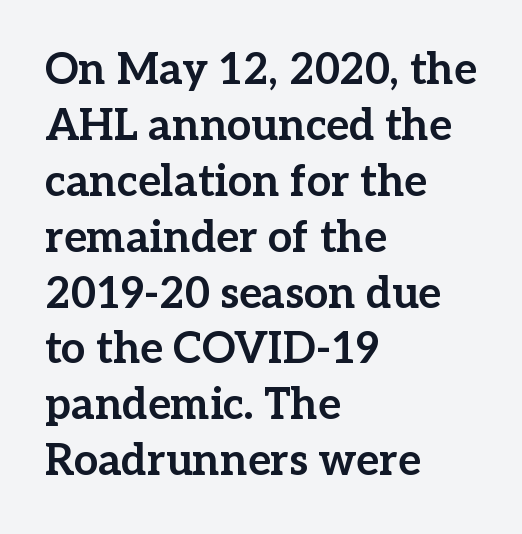
{"serif": "yes", "italic": "no", "bold": "yes", "weight": "bold", "width": "normal", "stroke_contrast": "low", "x_height": "medium", "monospaced": "no", "underline": "no", "align": "left", "line_spacing": "normal", "line_spacing_ratio": 1.3, "letter_spacing": "normal", "letter_spacing_em": 0.0, "glyph_px": 43}
